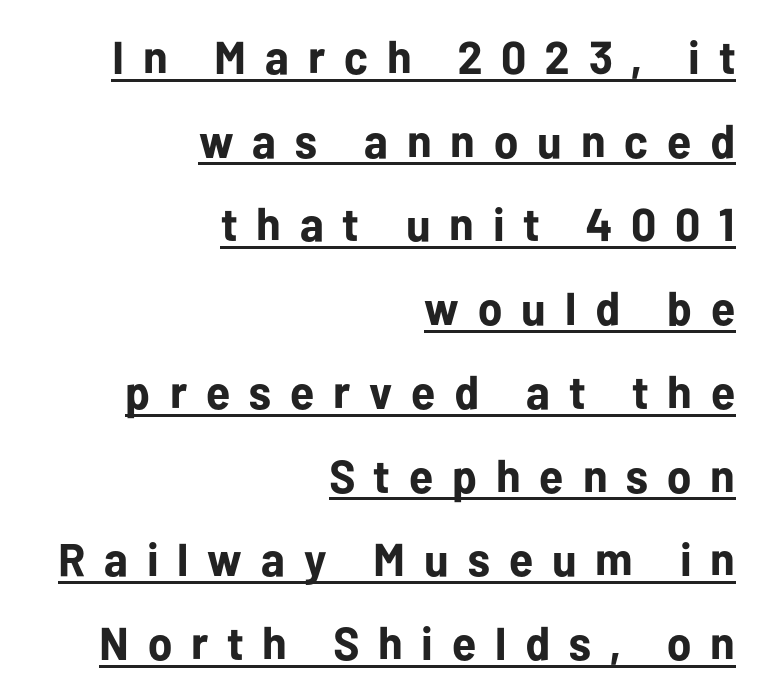
The image shows 46 px bold sans-serif type, upright; set right-aligned, line spacing 1.82x, unusually wide letter spacing (+0.41 em), underlined; low stroke contrast and a medium x-height.
